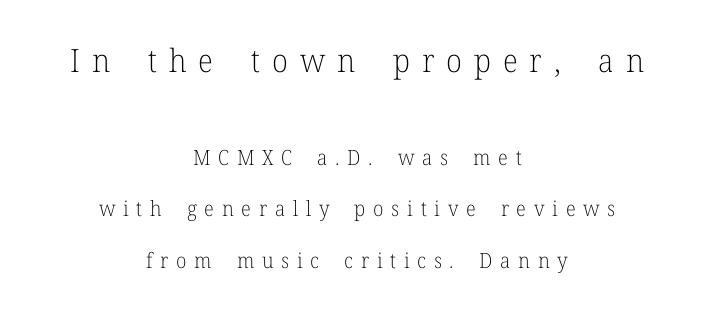
The image shows 32 px light serif type, upright; set centered, loose line spacing (2.45x), unusually wide letter spacing (+0.37 em), not underlined; the first (top) block is 1.52x larger; low stroke contrast and a medium x-height.
